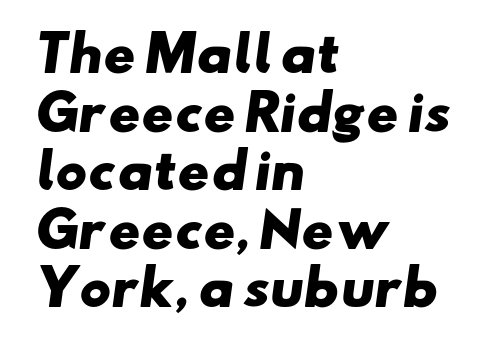
The image shows 48 px heavy, wide sans-serif type; set left-aligned, line spacing 1.22x, normal letter spacing, not underlined; low stroke contrast and a small x-height.
